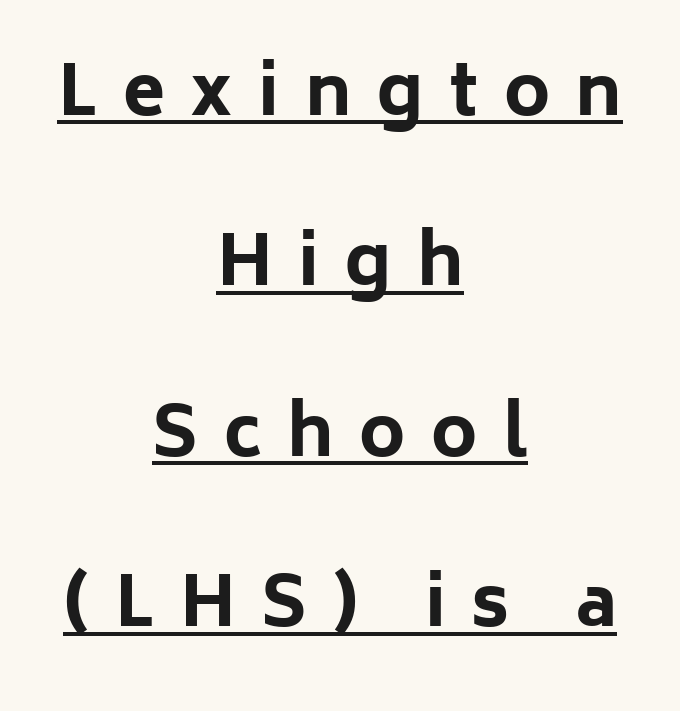
Q: Is the text bold? A: Yes.
Q: Is the text italic (slanted)? A: No, it is upright.
Q: Is the typeface a serif or a sans-serif typeface? A: Sans-serif.
Q: Is the text underlined? A: Yes.
Q: How is the paragraph aligned? A: Centered.
Q: Is the spacing between letters normal or unusually wide? A: Unusually wide.
Q: Is the spacing between lines tight, normal or loose? A: Loose.
Q: Width (condensed, normal, or wide)? A: Normal.
Q: Stroke contrast? A: Low.
Q: x-height? A: Medium.
Q: Monospaced? A: No.
